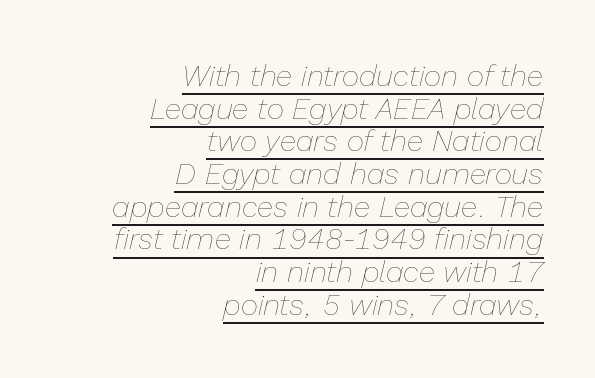
On a weight scale, this lands at 450 or below. Think of a printed novel: that variable character pitch is what you see here. One-word summary of the alignment: right. Is the letter spacing exaggerated? No — it looks like the ordinary default. Caption: lettering with a line underneath. An italicized treatment has been applied to the whole sample.
